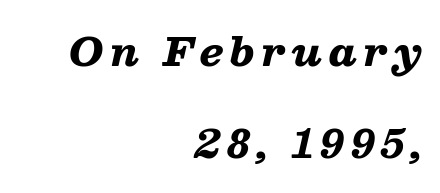
{"italic": "yes", "lean": "right", "slant_degrees": 13, "bold": "yes", "weight": "heavy", "width": "wide", "stroke_contrast": "low", "x_height": "medium", "monospaced": "no", "underline": "no", "align": "right", "line_spacing": "loose", "line_spacing_ratio": 2.42, "glyph_px": 38}
